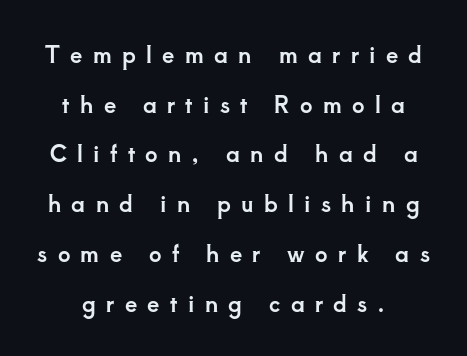
The glyphs are unaccompanied by any horizontal stroke below them. Tracking value appears strongly positive — letters spread wide. One glance says open: line gaps are wider than usual. Ascenders rise straight up at ninety degrees.
